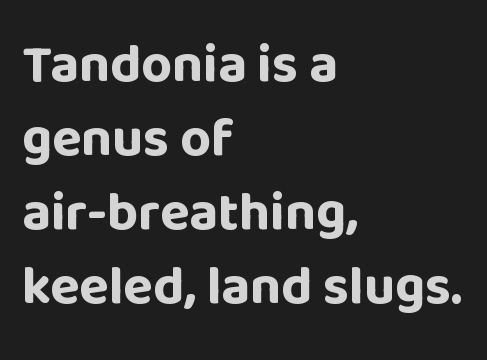
No feet cap the strokes, marking this as sans-serif type. This sample uses plain, unmodified letter spacing. Italic: no, the glyphs are upright roman. The strip under each line holds only bare page. The strokes are fattened all the way to bold.
